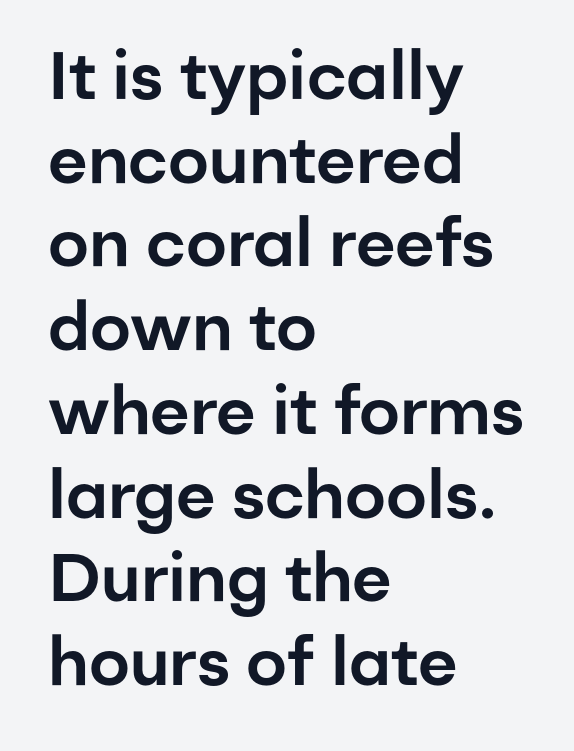
Quick note: not italic, upright. Glyph-to-glyph distance matches everyday printed text. The rendering uses natural spacing where letterforms have individual widths. One glance says typical: line gaps are just what's usual. This is sans-serif lettering, the kind often seen on screens and signage.
